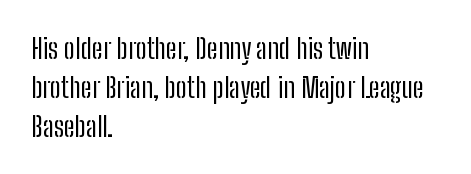
Q: Is the text bold? A: No.
Q: Is the text italic (slanted)? A: No, it is upright.
Q: Is the typeface a serif or a sans-serif typeface? A: Sans-serif.
Q: Is the text underlined? A: No.
Q: How is the paragraph aligned? A: Left-aligned.
Q: Is the spacing between letters normal or unusually wide? A: Normal.
Q: Is the spacing between lines tight, normal or loose? A: Normal.
Q: Width (condensed, normal, or wide)? A: Condensed.
Q: Stroke contrast? A: Low.
Q: x-height? A: Medium.
Q: Monospaced? A: No.
